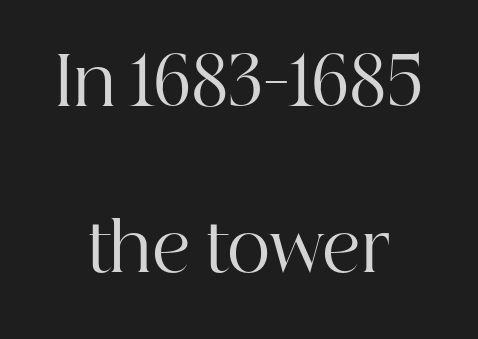
Q: Is the text bold? A: No.
Q: Is the text italic (slanted)? A: No, it is upright.
Q: Is the typeface a serif or a sans-serif typeface? A: Serif.
Q: Is the text underlined? A: No.
Q: How is the paragraph aligned? A: Centered.
Q: Is the spacing between letters normal or unusually wide? A: Normal.
Q: Is the spacing between lines tight, normal or loose? A: Loose.
Q: Width (condensed, normal, or wide)? A: Normal.
Q: Stroke contrast? A: High.
Q: x-height? A: Medium.
Q: Monospaced? A: No.
